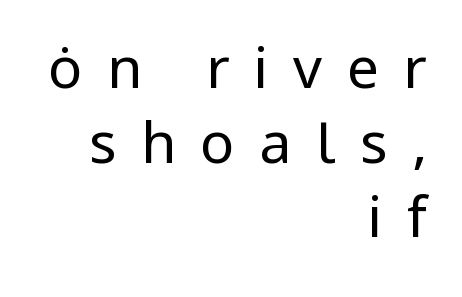
{"serif": "no", "italic": "no", "bold": "no", "weight": "regular", "width": "normal", "stroke_contrast": "low", "x_height": "medium", "monospaced": "no", "underline": "no", "align": "right", "line_spacing": "normal", "line_spacing_ratio": 1.31, "letter_spacing": "wide", "letter_spacing_em": 0.43, "glyph_px": 57}
